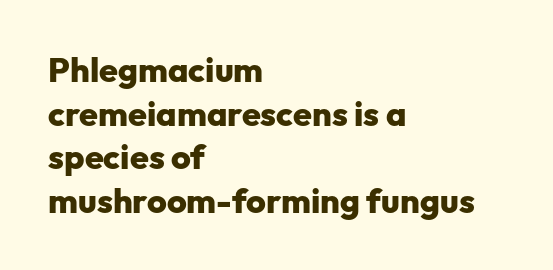
Unlike a traditional serif, this face leaves its strokes unadorned. Visually the block forms a straight wall on the left and a jagged coastline on the right. Caption: standard tracking, unaltered. Successive baselines arrive at the customary interval. Its strokes are broad and dark, the hallmark of bold type.
